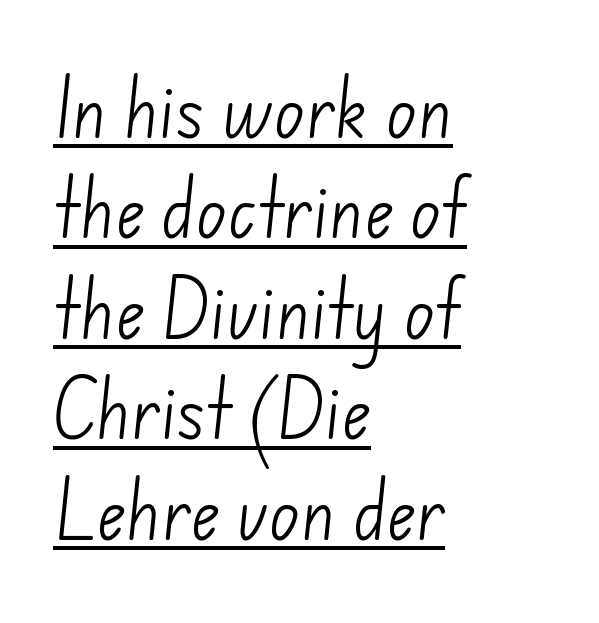
You could not count columns in this text — the font is proportionally spaced. Stroke mass is kept to a normal reading level or below. This is sans-serif lettering, the kind often seen on screens and signage. Horizontally, the lines are justified to the leading edge only. Honestly, the letter spacing is just normal — you wouldn't notice it.
